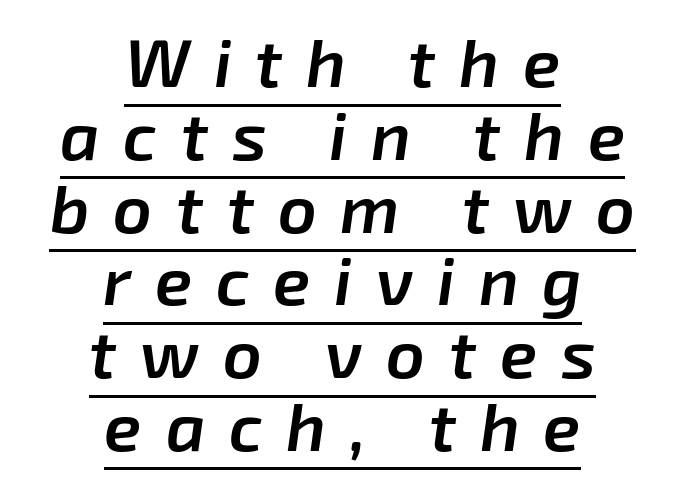
Q: Is the text bold? A: Semi-bold.
Q: Is the text italic (slanted)? A: Yes, it leans right by about 8 degrees.
Q: Is the text underlined? A: Yes.
Q: How is the paragraph aligned? A: Centered.
Q: Is the spacing between letters normal or unusually wide? A: Unusually wide.
Q: Is the spacing between lines tight, normal or loose? A: Tight.
Q: Width (condensed, normal, or wide)? A: Normal.
Q: Stroke contrast? A: Low.
Q: x-height? A: Medium.
Q: Monospaced? A: No.
